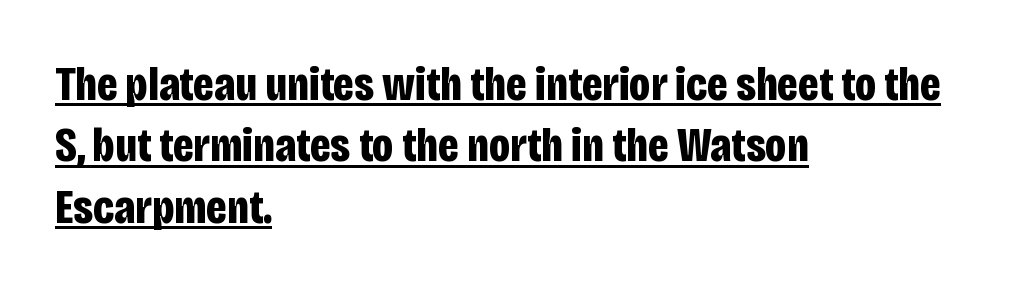
Looks like regular typesetting: each glyph gets only the width it needs. When letters stand straight like this, we call the style roman or upright. One-word summary of the alignment: left. Serif or sans? Sans — the stroke terminals are bare.
